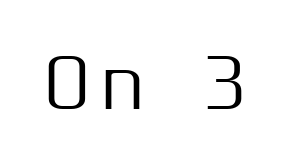
{"serif": "no", "italic": "no", "width": "normal", "stroke_contrast": "medium", "x_height": "medium", "monospaced": "no", "underline": "no", "letter_spacing": "wide", "letter_spacing_em": 0.21, "glyph_px": 67}
